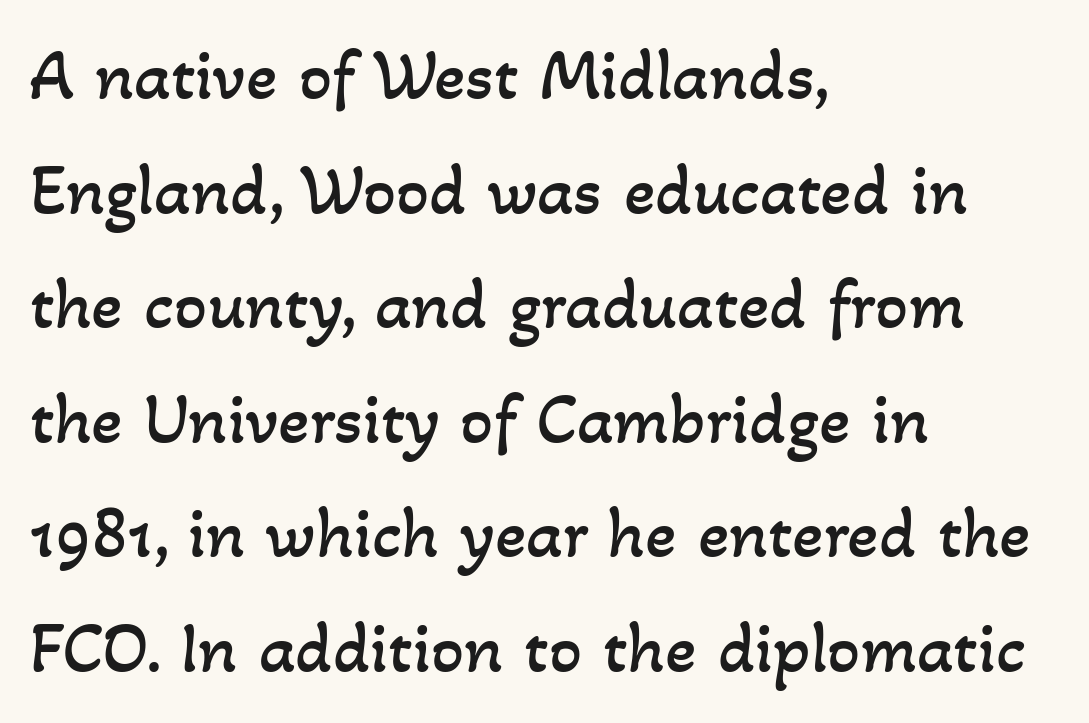
Q: Is the text bold? A: No.
Q: Is the text underlined? A: No.
Q: How is the paragraph aligned? A: Left-aligned.
Q: Is the spacing between letters normal or unusually wide? A: Normal.
Q: Is the spacing between lines tight, normal or loose? A: Normal.
Q: Width (condensed, normal, or wide)? A: Normal.
Q: Stroke contrast? A: Low.
Q: x-height? A: Small.
Q: Monospaced? A: No.
